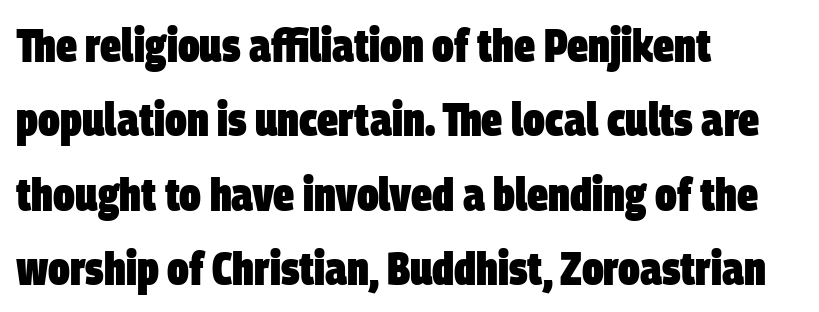
Q: Is the text bold? A: Yes.
Q: Is the typeface a serif or a sans-serif typeface? A: Sans-serif.
Q: Is the text underlined? A: No.
Q: How is the paragraph aligned? A: Left-aligned.
Q: Is the spacing between letters normal or unusually wide? A: Normal.
Q: Is the spacing between lines tight, normal or loose? A: Normal.
Q: Width (condensed, normal, or wide)? A: Condensed.
Q: Stroke contrast? A: Low.
Q: x-height? A: Large.
Q: Monospaced? A: No.
